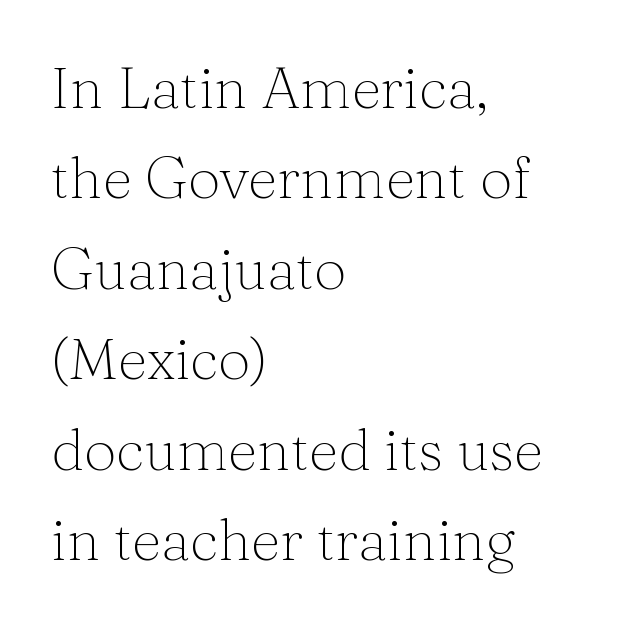
{"serif": "yes", "italic": "no", "bold": "no", "weight": "thin", "width": "normal", "stroke_contrast": "medium", "x_height": "medium", "monospaced": "no", "underline": "no", "align": "left", "line_spacing": "normal", "line_spacing_ratio": 1.56, "letter_spacing": "normal", "letter_spacing_em": 0.0, "glyph_px": 58}
